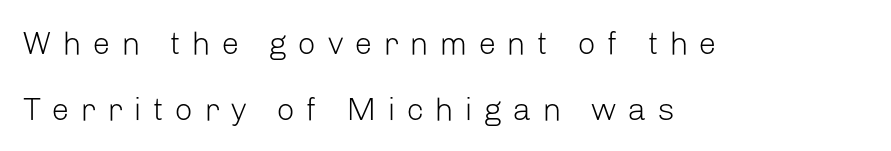
The space between consecutive lines is lavish. Is the letter spacing exaggerated? Yes — the characters are pushed far apart. Here the designer chose a conventional face with non-uniform glyph widths. Counters stay open thanks to moderate or lighter strokes.
